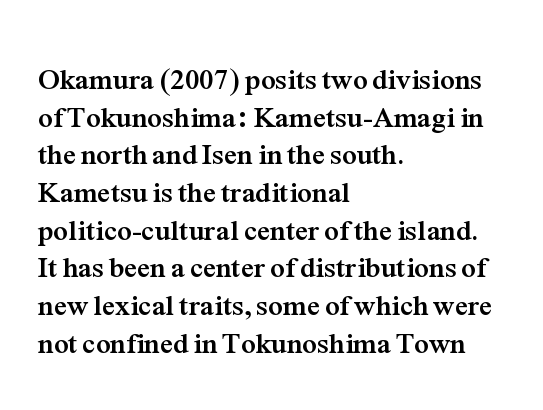
{"serif": "yes", "italic": "no", "bold": "yes", "weight": "semibold", "width": "normal", "stroke_contrast": "medium", "x_height": "medium", "monospaced": "no", "underline": "no", "align": "left", "line_spacing": "normal", "line_spacing_ratio": 1.3, "letter_spacing": "normal", "letter_spacing_em": 0.0, "glyph_px": 29}
